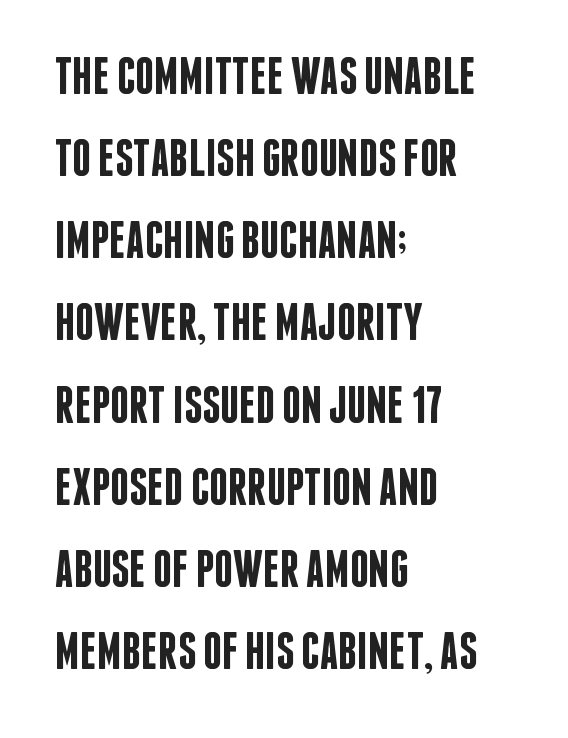
Q: Is the text bold? A: Semi-bold.
Q: Is the text italic (slanted)? A: No, it is upright.
Q: Is the typeface a serif or a sans-serif typeface? A: Sans-serif.
Q: Is the text underlined? A: No.
Q: How is the paragraph aligned? A: Left-aligned.
Q: Is the spacing between letters normal or unusually wide? A: Normal.
Q: Is the spacing between lines tight, normal or loose? A: Normal.
Q: Width (condensed, normal, or wide)? A: Condensed.
Q: Stroke contrast? A: Low.
Q: x-height? A: Large.
Q: Monospaced? A: No.
